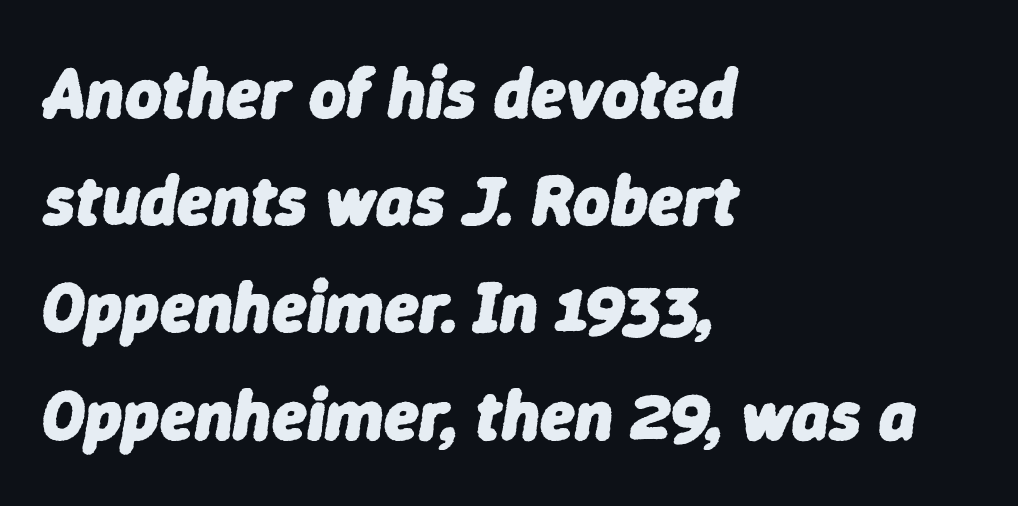
{"italic": "yes", "lean": "right", "slant_degrees": 9, "bold": "yes", "weight": "heavy", "width": "normal", "stroke_contrast": "low", "x_height": "medium", "monospaced": "no", "underline": "no", "align": "left", "line_spacing": "normal", "line_spacing_ratio": 1.51, "letter_spacing": "normal", "letter_spacing_em": 0.0, "glyph_px": 71}
